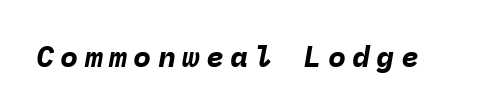
{"italic": "yes", "lean": "right", "slant_degrees": 9, "bold": "yes", "weight": "bold", "width": "normal", "stroke_contrast": "low", "x_height": "medium", "monospaced": "yes", "underline": "no", "letter_spacing": "wide", "letter_spacing_em": 0.21, "glyph_px": 30}
